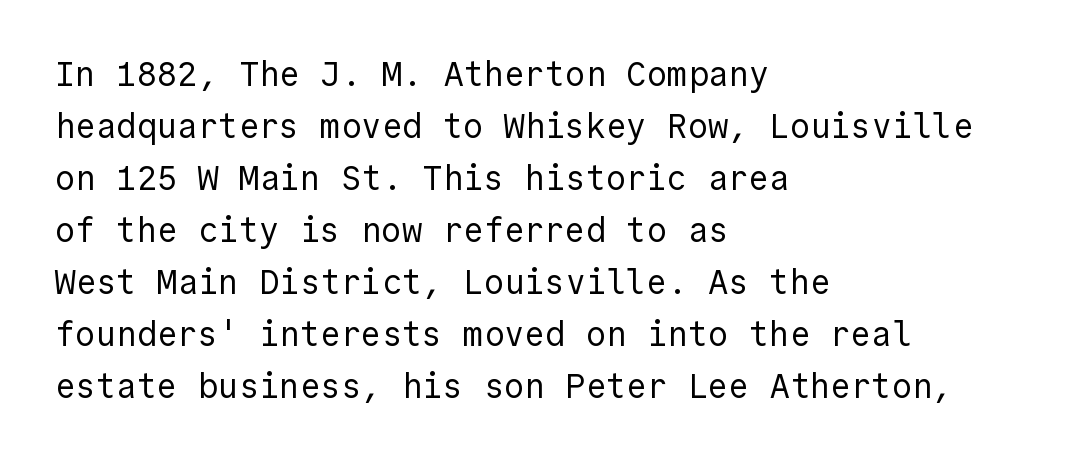
The letters carry no serifs — their stems end cleanly without finishing strokes. Does extra space separate the letters? No, they use regular spacing. Summary of weight: not heavy and not bold. These lines are set flush left with a ragged right edge. Clear beneath every line of the passage.
